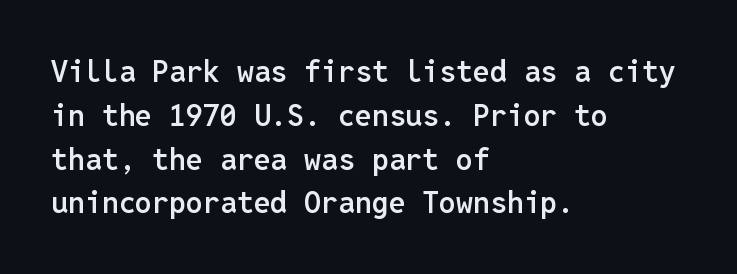
The image shows 30 px semibold sans-serif type, upright, monospaced; set left-aligned, normal line spacing (1.46x), normal letter spacing, not underlined; low stroke contrast and a medium x-height.
